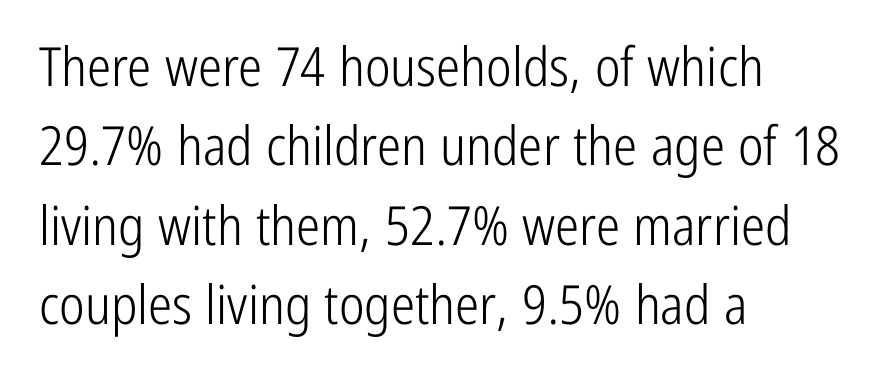
The rag falls on the right side of this text block. Does the lettering tilt? It doesn't — this is upright. The typesetting does not lean heavy: it is not bold. Serifs: no, the terminals of the letterforms are clean. The type is set solid horizontally, with unmodified tracking.
